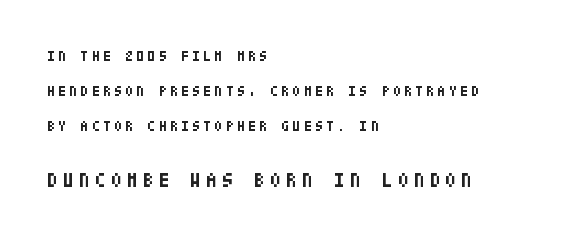
Q: Is the text bold? A: Yes.
Q: Is the text italic (slanted)? A: No, it is upright.
Q: Is the text underlined? A: No.
Q: How is the paragraph aligned? A: Left-aligned.
Q: Is the spacing between letters normal or unusually wide? A: Unusually wide.
Q: Is the spacing between lines tight, normal or loose? A: Loose.
Q: Which block of text is set in a larger size, the first (top) or the second (bottom)? A: The second (bottom) one.
